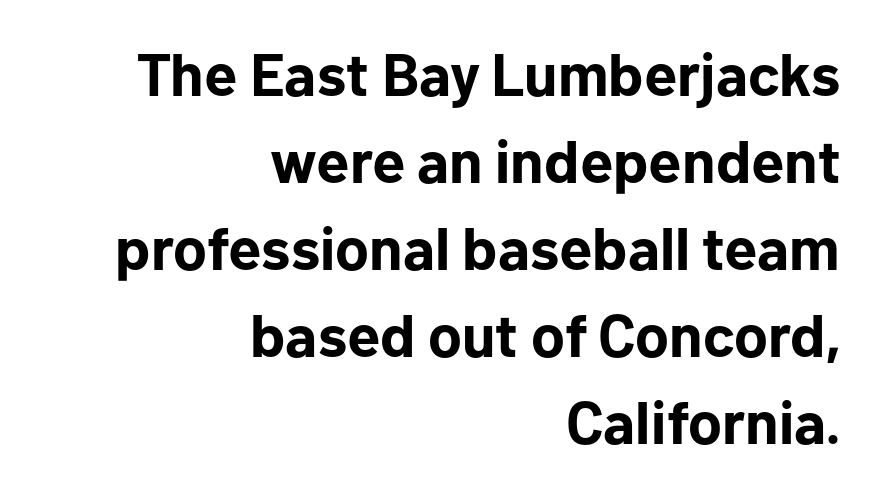
The image shows 60 px bold sans-serif type, upright; set right-aligned, normal line spacing (1.45x), normal letter spacing, not underlined; low stroke contrast and a medium x-height.
